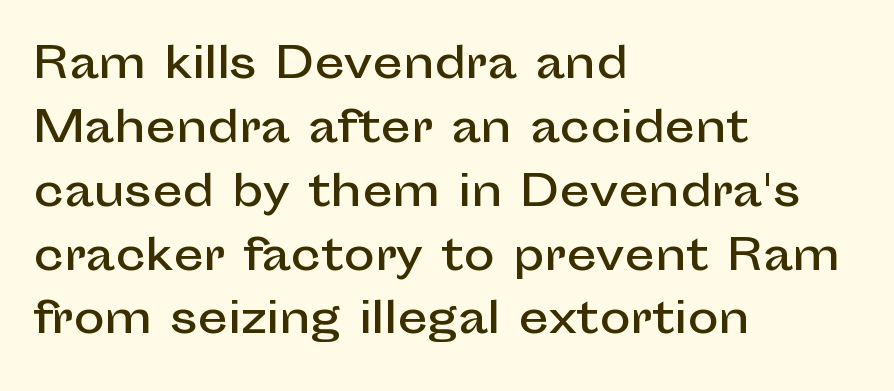
The image shows 42 px sans-serif type, upright; set left-aligned, normal line spacing (1.52x), normal letter spacing, not underlined; low stroke contrast and a medium x-height.
